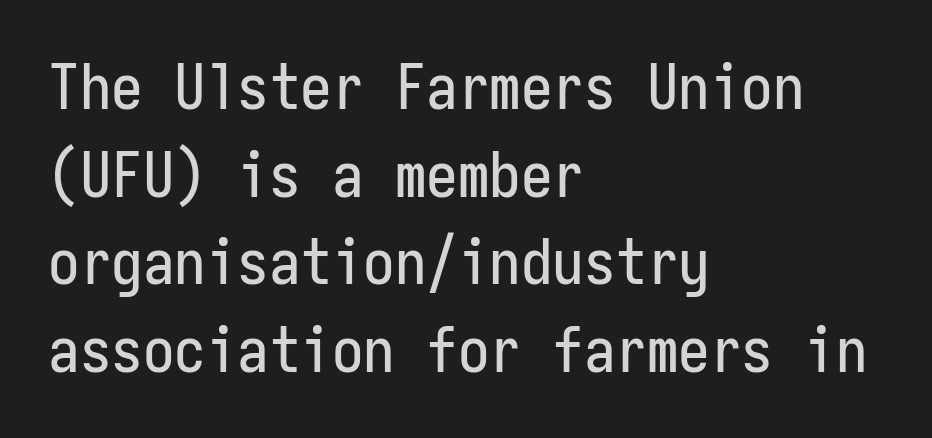
Q: Is the text italic (slanted)? A: No, it is upright.
Q: Is the typeface a serif or a sans-serif typeface? A: Sans-serif.
Q: Is the text underlined? A: No.
Q: How is the paragraph aligned? A: Left-aligned.
Q: Is the spacing between letters normal or unusually wide? A: Normal.
Q: Is the spacing between lines tight, normal or loose? A: Normal.
Q: Width (condensed, normal, or wide)? A: Condensed.
Q: Stroke contrast? A: Low.
Q: x-height? A: Medium.
Q: Monospaced? A: Yes.
